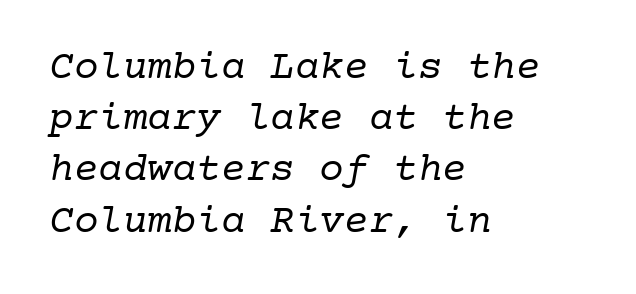
{"serif": "yes", "bold": "no", "weight": "regular", "width": "normal", "stroke_contrast": "low", "x_height": "medium", "monospaced": "yes", "underline": "no", "align": "left", "line_spacing": "normal", "line_spacing_ratio": 1.25, "letter_spacing": "normal", "letter_spacing_em": 0.0, "glyph_px": 41}
